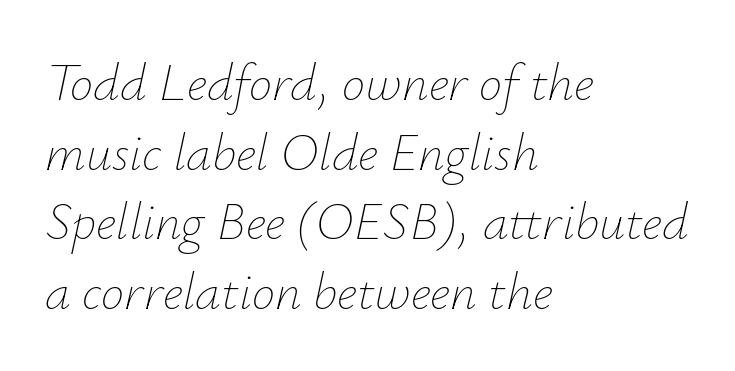
The image shows 52 px thin type, italic (leaning right); set left-aligned, normal line spacing (1.34x), normal letter spacing, not underlined; low stroke contrast and a small x-height.
